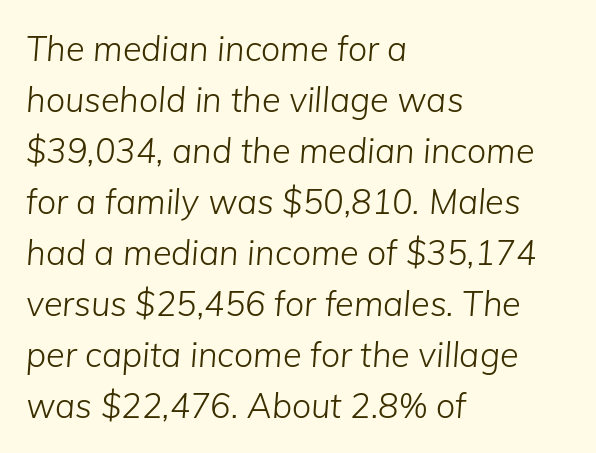
Q: Is the text bold? A: No.
Q: Is the text italic (slanted)? A: Yes, it leans right by about 5 degrees.
Q: Is the text underlined? A: No.
Q: How is the paragraph aligned? A: Left-aligned.
Q: Is the spacing between letters normal or unusually wide? A: Normal.
Q: Is the spacing between lines tight, normal or loose? A: Normal.
Q: Width (condensed, normal, or wide)? A: Normal.
Q: Stroke contrast? A: Low.
Q: x-height? A: Medium.
Q: Monospaced? A: No.
